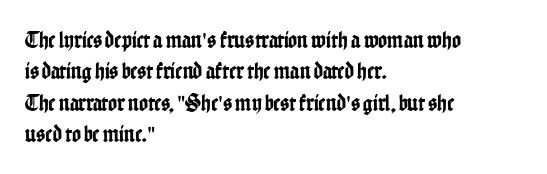
Q: Is the text italic (slanted)? A: No, it is upright.
Q: Is the text underlined? A: No.
Q: How is the paragraph aligned? A: Left-aligned.
Q: Is the spacing between letters normal or unusually wide? A: Normal.
Q: Is the spacing between lines tight, normal or loose? A: Normal.
